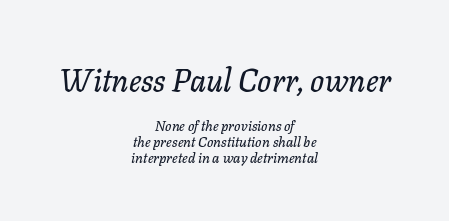
The image shows 31 px text type, italic (leaning right); set centered, line spacing 1.16x, normal letter spacing, not underlined; the first (top) block is 2.21x larger; low stroke contrast and a medium x-height.
